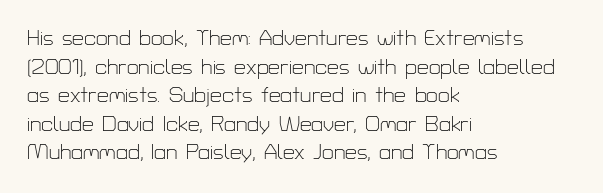
Q: Is the text bold? A: No.
Q: Is the text italic (slanted)? A: No, it is upright.
Q: Is the text underlined? A: No.
Q: How is the paragraph aligned? A: Left-aligned.
Q: Is the spacing between letters normal or unusually wide? A: Normal.
Q: Is the spacing between lines tight, normal or loose? A: Normal.
